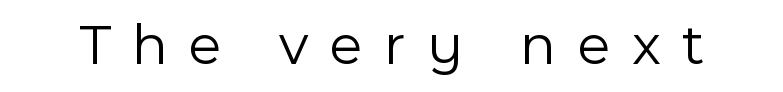
{"serif": "no", "italic": "no", "bold": "no", "weight": "light", "width": "normal", "x_height": "medium", "monospaced": "no", "underline": "no", "letter_spacing": "wide", "letter_spacing_em": 0.36, "glyph_px": 59}
